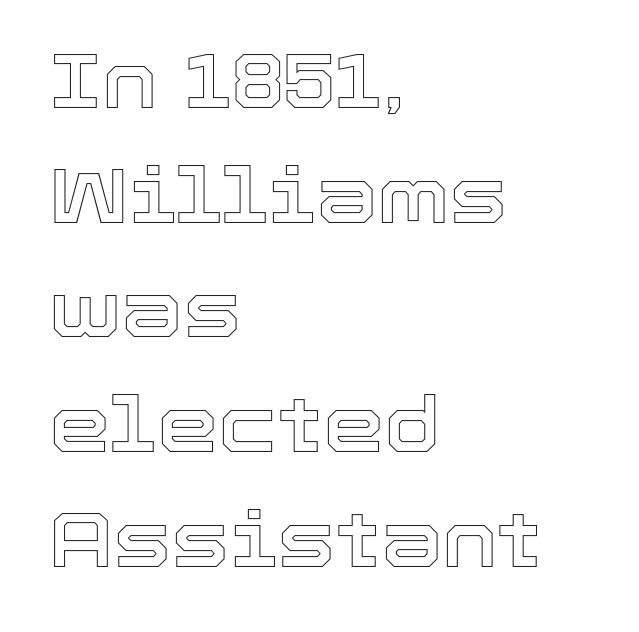
{"italic": "no", "width": "normal", "x_height": "medium", "monospaced": "no", "underline": "no", "align": "left", "line_spacing": "normal", "line_spacing_ratio": 1.47, "letter_spacing": "normal", "letter_spacing_em": 0.0, "glyph_px": 78}
